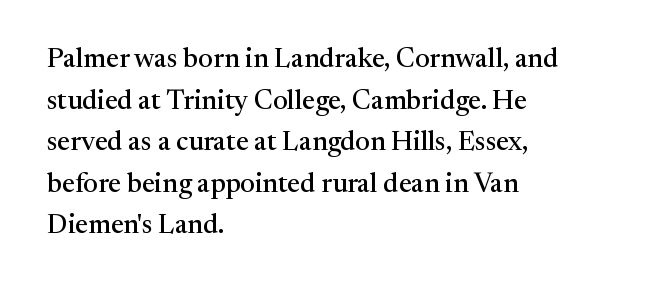
{"italic": "no", "underline": "no", "align": "left", "line_spacing": "normal", "line_spacing_ratio": 1.54, "letter_spacing": "normal", "letter_spacing_em": 0.0, "glyph_px": 27}
